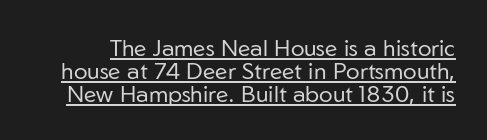
{"italic": "no", "bold": "no", "underline": "yes", "line_spacing": "tight", "line_spacing_ratio": 0.99, "letter_spacing": "normal", "letter_spacing_em": 0.0, "glyph_px": 23}
